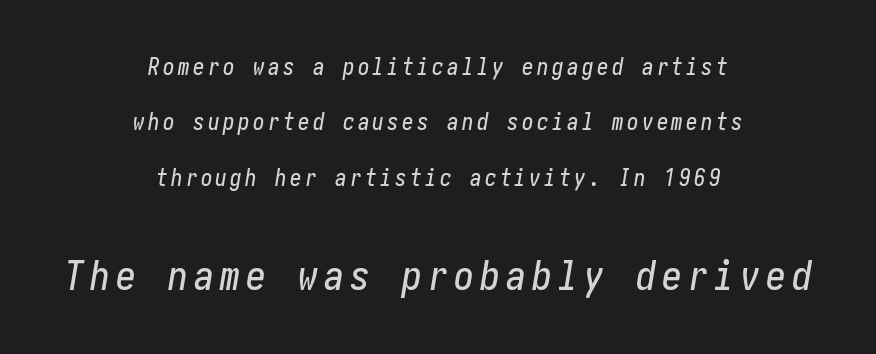
The image shows 40 px condensed type, italic (leaning right); set centered, loose line spacing (2.41x), not underlined; the second (bottom) block is 1.74x larger; low stroke contrast and a medium x-height.
